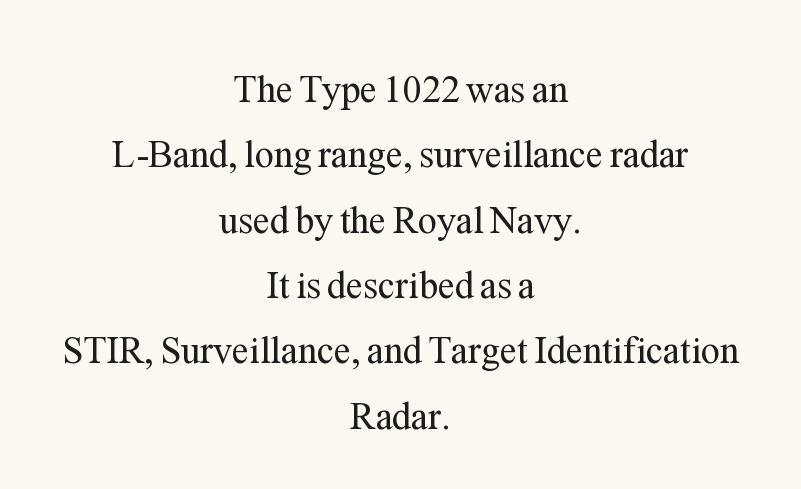
Q: Is the text bold? A: No.
Q: Is the text italic (slanted)? A: No, it is upright.
Q: Is the typeface a serif or a sans-serif typeface? A: Serif.
Q: Is the text underlined? A: No.
Q: How is the paragraph aligned? A: Centered.
Q: Is the spacing between letters normal or unusually wide? A: Normal.
Q: Width (condensed, normal, or wide)? A: Normal.
Q: Stroke contrast? A: Medium.
Q: x-height? A: Medium.
Q: Monospaced? A: No.
